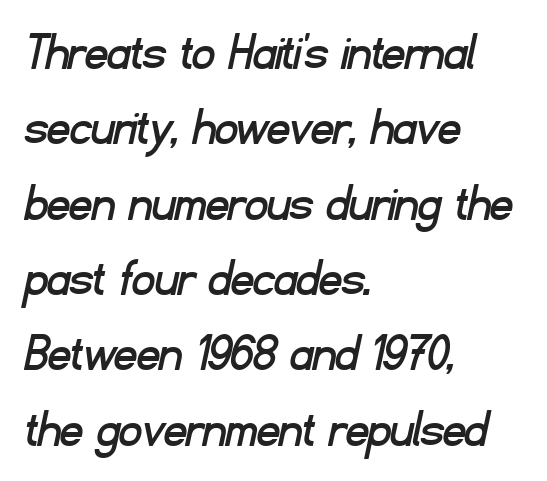
Casual observation: everything's shoved over to the left. Vertical spacing — default. Just letters on the line, the space beneath them empty. The letters carry no serifs — their stems end cleanly without finishing strokes. The letters sit at their default tracking, neither squeezed nor spread.
